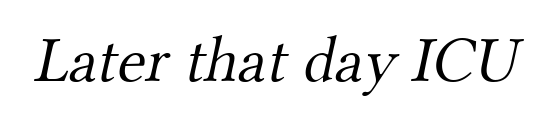
A typesetter would call this zero additional tracking. The gap between lines stays unmarked. These lines are composed in type with serifs. No heavy texture on the line: the type isn't bold. Note the varied advance widths — an 'i' is clearly narrower than an 'm'.
